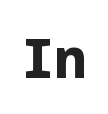
Q: Is the text bold? A: Yes.
Q: Is the text italic (slanted)? A: No, it is upright.
Q: Is the typeface a serif or a sans-serif typeface? A: Sans-serif.
Q: Is the text underlined? A: No.
Q: Is the spacing between letters normal or unusually wide? A: Normal.
Q: Width (condensed, normal, or wide)? A: Normal.
Q: Stroke contrast? A: Low.
Q: x-height? A: Medium.
